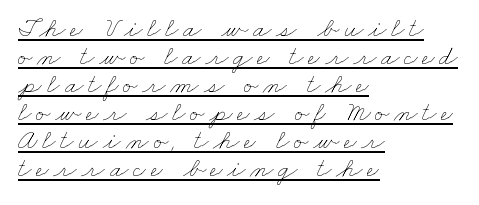
The image shows 27 px text type; set left-aligned, tight line spacing (1.04x), underlined.
